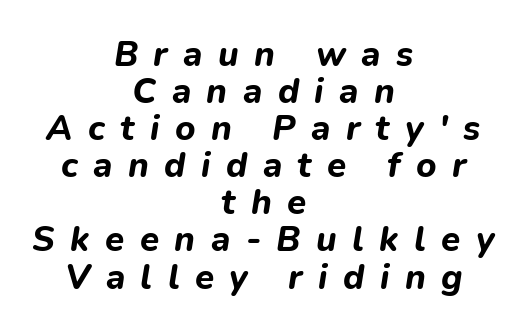
The image shows 35 px bold type, italic (leaning right); set centered, tight line spacing (1.06x), unusually wide letter spacing (+0.44 em), not underlined; low stroke contrast and a medium x-height.
